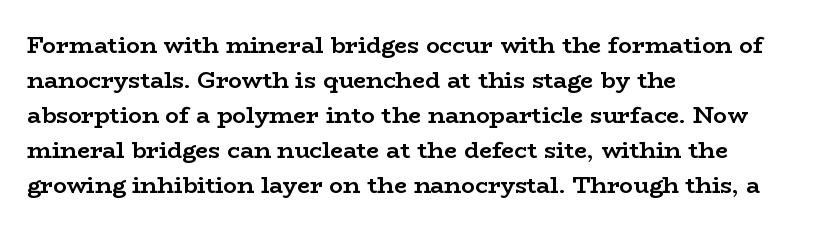
Q: Is the text bold? A: Yes.
Q: Is the text italic (slanted)? A: No, it is upright.
Q: Is the text underlined? A: No.
Q: How is the paragraph aligned? A: Left-aligned.
Q: Is the spacing between letters normal or unusually wide? A: Normal.
Q: Is the spacing between lines tight, normal or loose? A: Normal.
